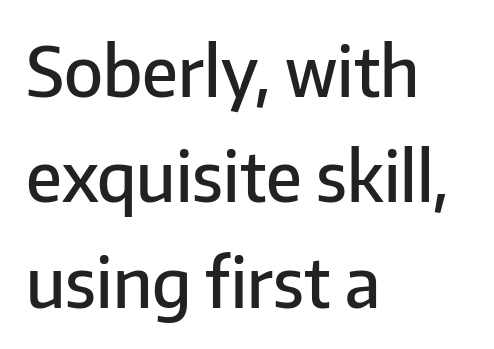
The image shows 68 px semibold sans-serif type, upright; set left-aligned, normal line spacing (1.55x), normal letter spacing, not underlined; low stroke contrast and a medium x-height.
